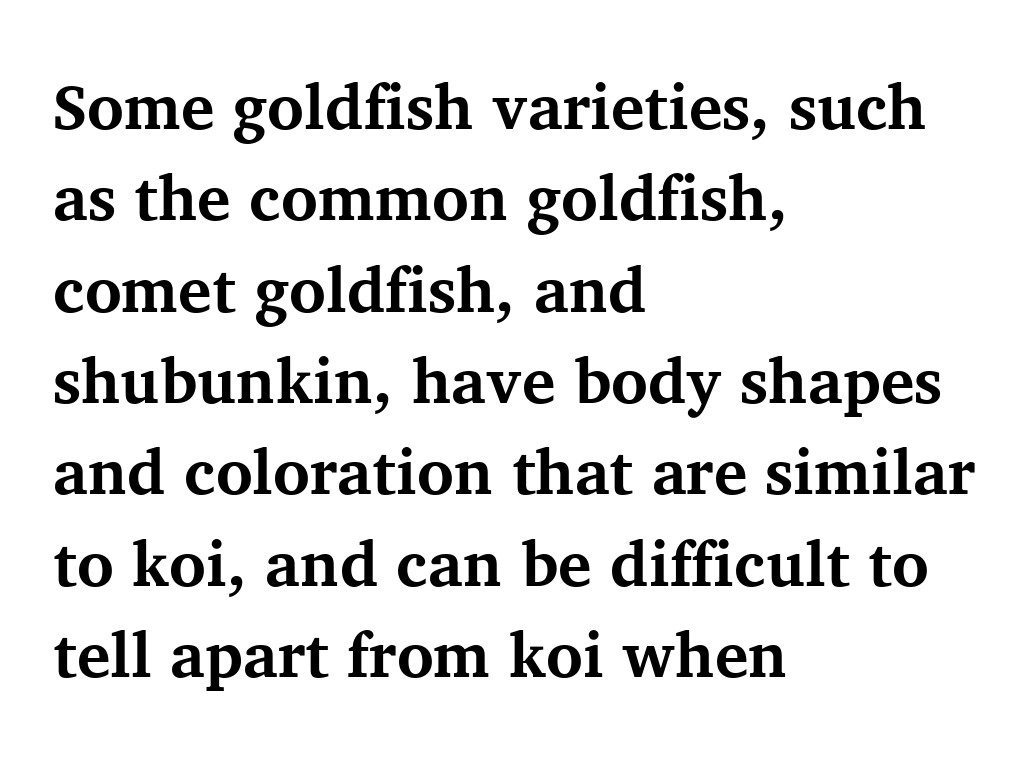
When letters stand straight like this, we call the style roman or upright. Regarding leading, the lines here are spaced in the standard way. The passage shown is emphatically bold. Standard letterfit; no display-style spreading of the glyphs. Rule under the text: the space is simply empty. In terms of letterform style, serifs are clearly present.
